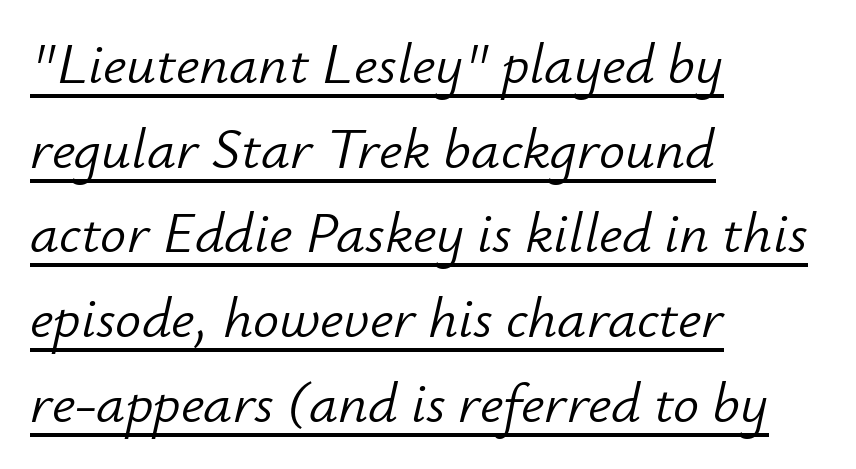
The image shows 58 px light type, italic (leaning right); set left-aligned, normal line spacing (1.46x), normal letter spacing, underlined; low stroke contrast and a small x-height.
